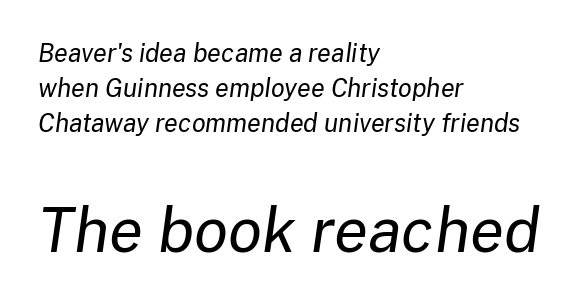
The setting favours the left margin, as ordinary paragraphs usually do. Proportional: the letters do not fall into vertical columns. This layout puts the modest block above and the oversized block below. Weight: in the light-to-regular range. Style check: oblique.
